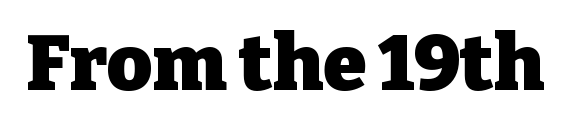
The image shows 78 px heavy serif type, upright; set normal letter spacing, not underlined; low stroke contrast and a medium x-height.
